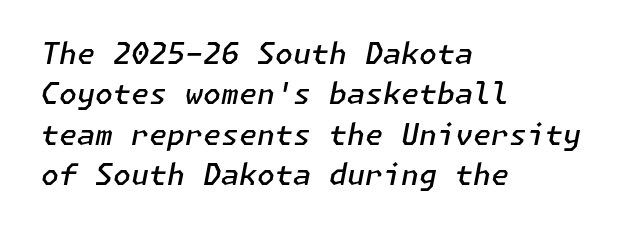
The zone under the glyphs is completely vacant. What weight is shown? A semibold, between regular and bold. The lines sit at an ordinary, default distance from one another. The ragged edge is on the right, which tells us the setting is flush left. The face used here is rendered with its standard letterfit.
